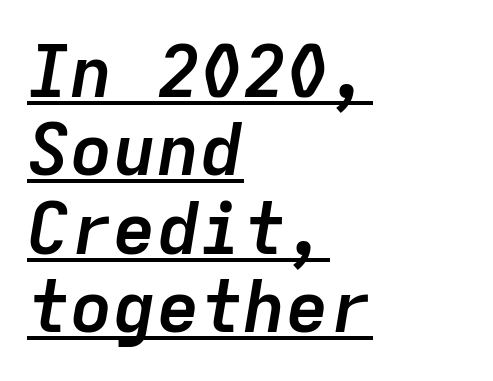
Q: Is the text bold? A: Yes.
Q: Is the text italic (slanted)? A: Yes, it leans right by about 9 degrees.
Q: Is the text underlined? A: Yes.
Q: How is the paragraph aligned? A: Left-aligned.
Q: Is the spacing between letters normal or unusually wide? A: Normal.
Q: Is the spacing between lines tight, normal or loose? A: Tight.
Q: Width (condensed, normal, or wide)? A: Normal.
Q: Stroke contrast? A: Low.
Q: x-height? A: Medium.
Q: Monospaced? A: Yes.
